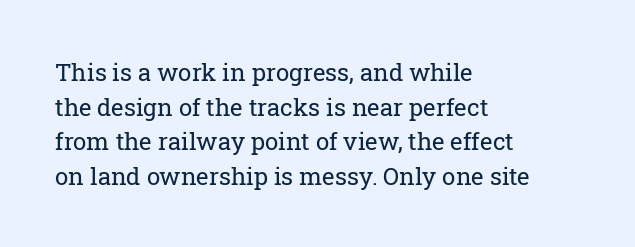
The image shows 24 px text type, upright; set left-aligned, normal line spacing (1.44x), normal letter spacing, not underlined.
